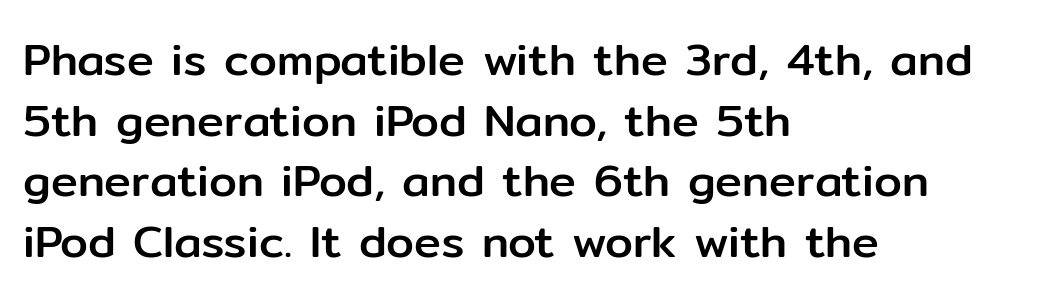
{"serif": "no", "italic": "no", "width": "normal", "stroke_contrast": "low", "x_height": "medium", "monospaced": "no", "underline": "no", "align": "left", "line_spacing": "normal", "line_spacing_ratio": 1.35, "letter_spacing": "normal", "letter_spacing_em": 0.0, "glyph_px": 45}
